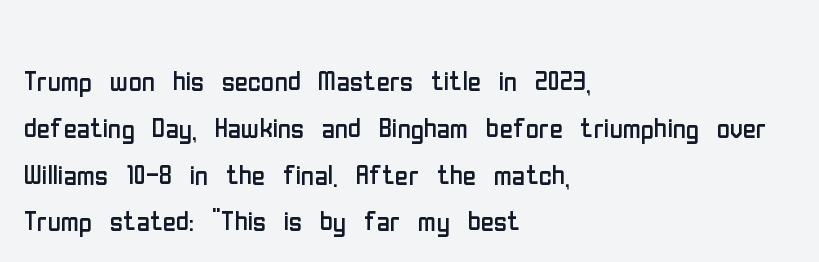
{"serif": "no", "italic": "no", "bold": "no", "weight": "regular", "width": "condensed", "stroke_contrast": "low", "x_height": "medium", "monospaced": "no", "underline": "no", "align": "left", "line_spacing": "normal", "line_spacing_ratio": 1.3, "letter_spacing": "normal", "letter_spacing_em": 0.0, "glyph_px": 36}
